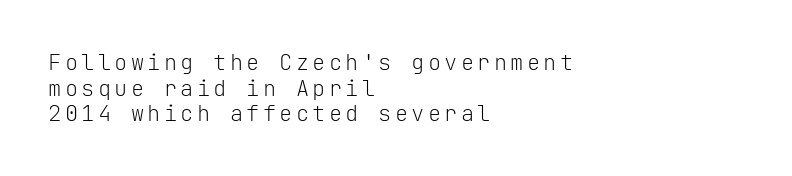
The image shows 22 px text type, upright; set left-aligned, line spacing 1.17x, not underlined.
